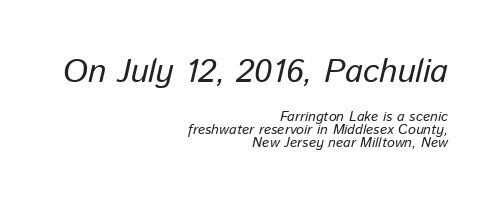
Q: Is the text italic (slanted)? A: Yes, it leans right by about 13 degrees.
Q: Is the text underlined? A: No.
Q: How is the paragraph aligned? A: Right-aligned.
Q: Is the spacing between letters normal or unusually wide? A: Normal.
Q: Is the spacing between lines tight, normal or loose? A: Tight.
Q: Which block of text is set in a larger size, the first (top) or the second (bottom)? A: The first (top) one.
Q: Width (condensed, normal, or wide)? A: Normal.
Q: Stroke contrast? A: Low.
Q: x-height? A: Medium.
Q: Monospaced? A: No.
